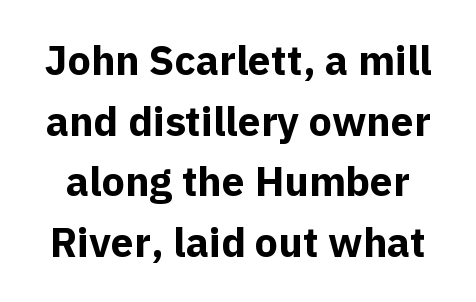
The image shows 41 px bold sans-serif type, upright; set normal line spacing (1.48x), normal letter spacing, not underlined; a medium x-height.
